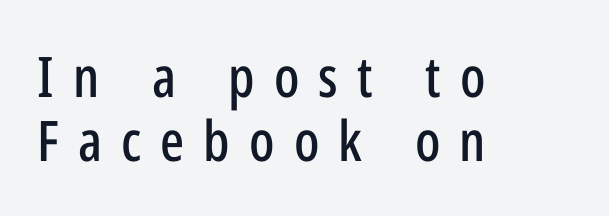
The image shows 56 px condensed sans-serif type, upright; set left-aligned, tight line spacing (1.15x), unusually wide letter spacing (+0.34 em), not underlined; low stroke contrast and a medium x-height.
